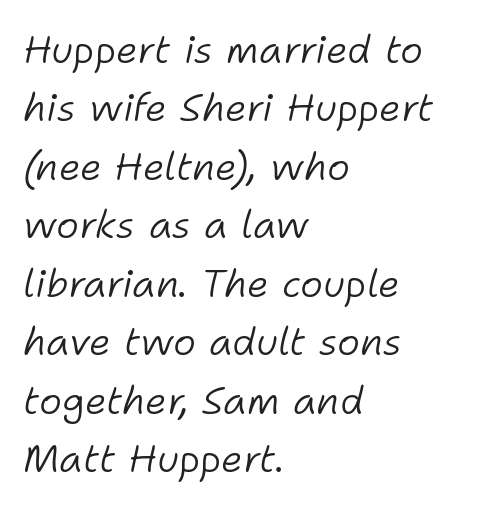
{"italic": "yes", "lean": "right", "slant_degrees": 11, "bold": "no", "weight": "light", "width": "normal", "stroke_contrast": "low", "x_height": "medium", "monospaced": "no", "underline": "no", "align": "left", "line_spacing": "normal", "line_spacing_ratio": 1.5, "letter_spacing": "normal", "letter_spacing_em": 0.0, "glyph_px": 39}
